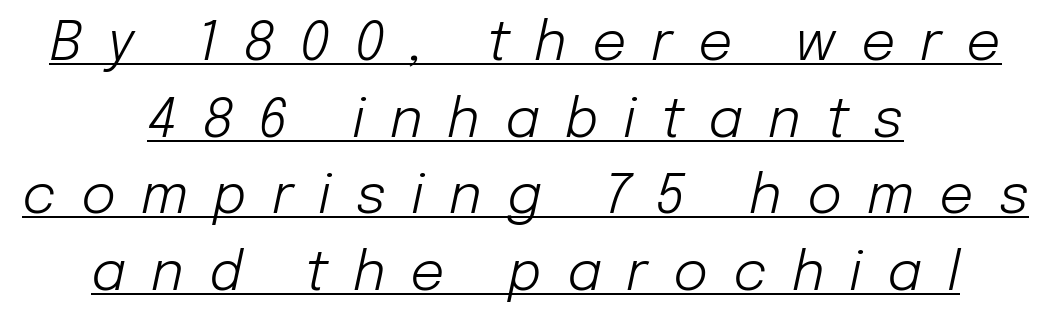
{"italic": "yes", "lean": "right", "slant_degrees": 12, "bold": "no", "weight": "light", "width": "normal", "stroke_contrast": "low", "x_height": "medium", "monospaced": "no", "underline": "yes", "align": "center", "line_spacing": "normal", "line_spacing_ratio": 1.42, "letter_spacing": "wide", "letter_spacing_em": 0.46, "glyph_px": 54}
